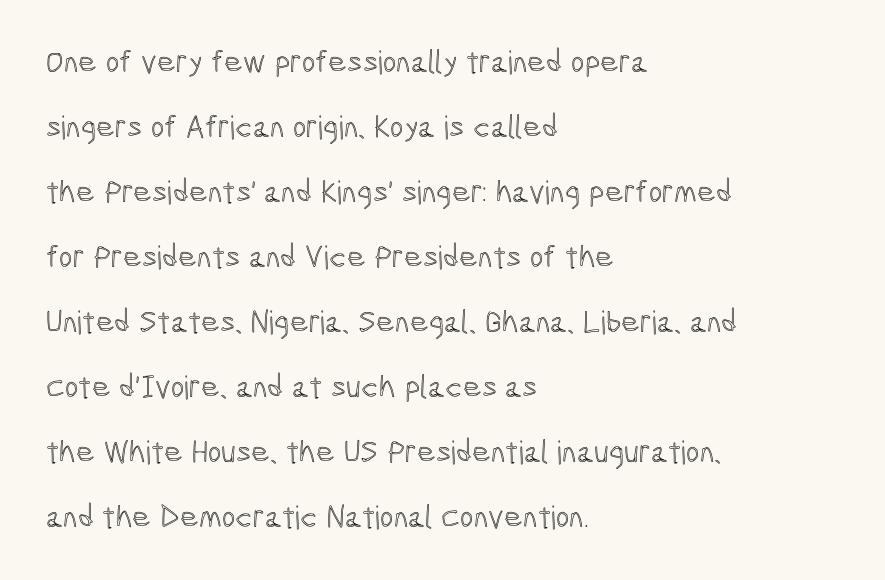
The image shows 32 px condensed type, upright; set left-aligned, loose line spacing (2.03x), normal letter spacing, not underlined; a medium x-height.
